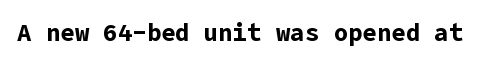
{"italic": "no", "bold": "yes", "underline": "no", "letter_spacing": "normal", "letter_spacing_em": 0.0, "glyph_px": 24}
